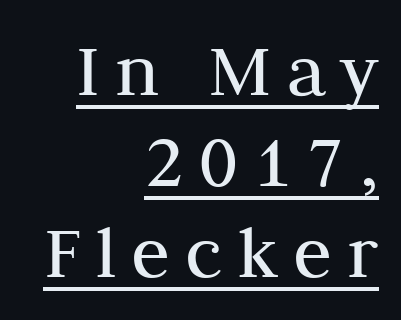
{"serif": "yes", "italic": "no", "bold": "no", "weight": "regular", "width": "normal", "stroke_contrast": "medium", "x_height": "medium", "monospaced": "no", "underline": "yes", "align": "right", "line_spacing": "tight", "line_spacing_ratio": 1.15, "glyph_px": 79}
